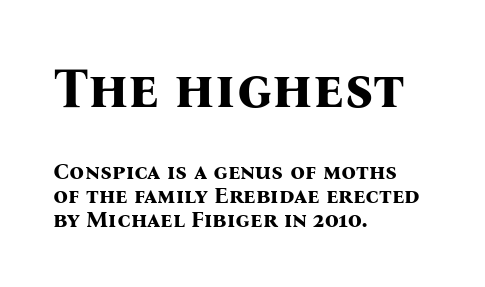
The image shows 57 px bold serif type, upright; set left-aligned, tight line spacing (1.03x), normal letter spacing, not underlined; the first (top) block is 2.48x larger; medium stroke contrast and a medium x-height.
